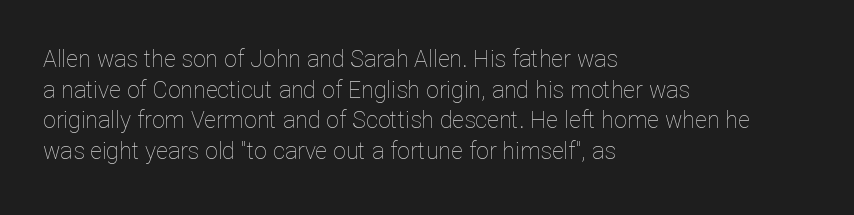
{"italic": "no", "bold": "no", "underline": "no", "align": "left", "line_spacing": "normal", "line_spacing_ratio": 1.33, "letter_spacing": "normal", "letter_spacing_em": 0.0, "glyph_px": 23}
